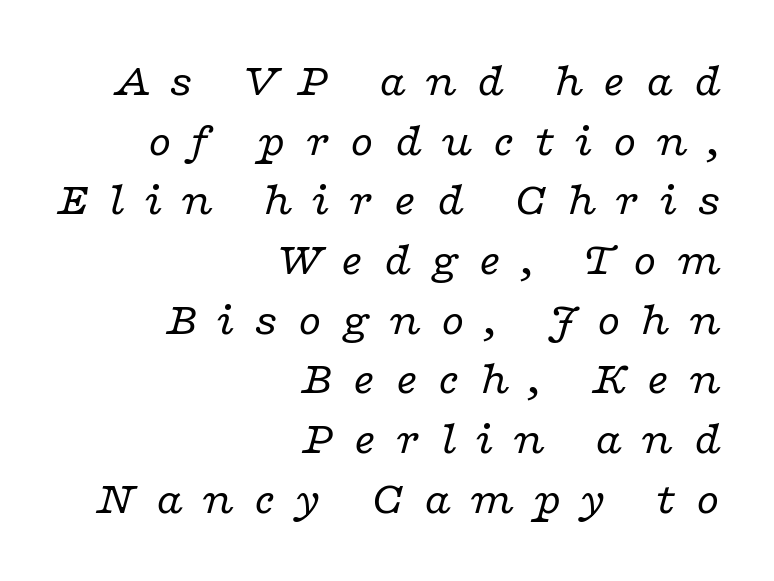
Varying glyph widths throughout — classic text-font behaviour. The designer left line spacing at the default. The baseline area is clear. Notice how the stems are inclined rather than vertical — that's the hallmark of italics.
